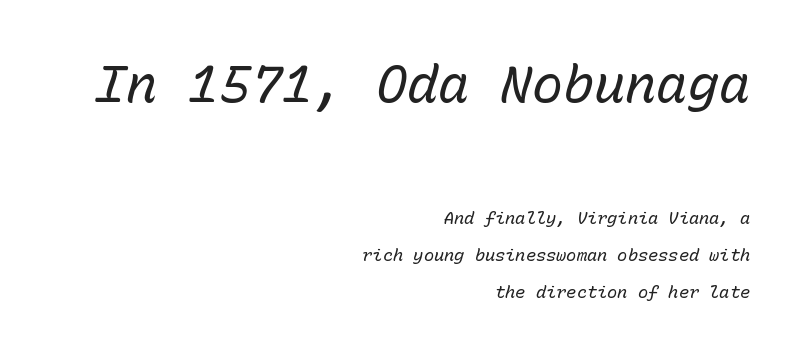
The typeface has the unassuming heft of standard copy or less. Look at the tracking — it's just the regular setting, nothing added. The gap between lines stays unmarked. Visually the block forms a straight wall on the right and a jagged coastline on the left. You could count columns in this text — the font is strictly monospaced. The face used here has a pronounced slope to its letters.
